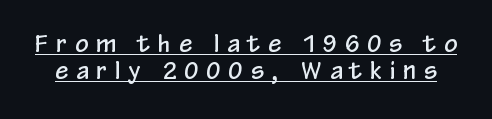
Q: Is the text italic (slanted)? A: No, it is upright.
Q: Is the text underlined? A: Yes.
Q: Is the spacing between letters normal or unusually wide? A: Unusually wide.
